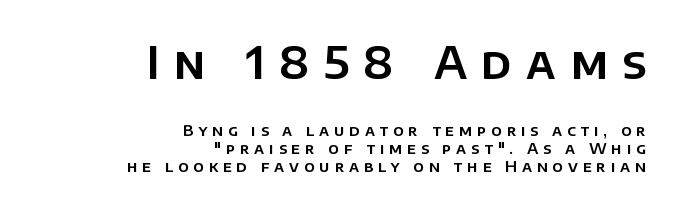
Q: Is the text italic (slanted)? A: No, it is upright.
Q: Is the typeface a serif or a sans-serif typeface? A: Sans-serif.
Q: Is the text underlined? A: No.
Q: How is the paragraph aligned? A: Right-aligned.
Q: Is the spacing between letters normal or unusually wide? A: Unusually wide.
Q: Which block of text is set in a larger size, the first (top) or the second (bottom)? A: The first (top) one.
Q: Width (condensed, normal, or wide)? A: Normal.
Q: Stroke contrast? A: Low.
Q: x-height? A: Large.
Q: Monospaced? A: No.
